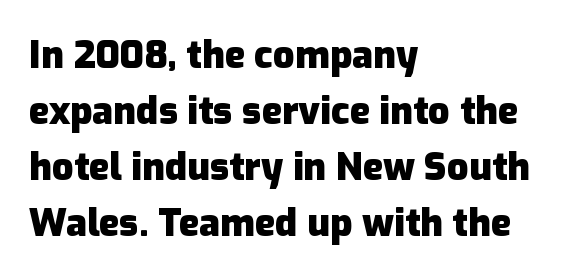
Q: Is the text bold? A: Yes.
Q: Is the text italic (slanted)? A: No, it is upright.
Q: Is the typeface a serif or a sans-serif typeface? A: Sans-serif.
Q: Is the text underlined? A: No.
Q: How is the paragraph aligned? A: Left-aligned.
Q: Is the spacing between letters normal or unusually wide? A: Normal.
Q: Is the spacing between lines tight, normal or loose? A: Normal.
Q: Width (condensed, normal, or wide)? A: Normal.
Q: Stroke contrast? A: Low.
Q: x-height? A: Medium.
Q: Monospaced? A: No.
